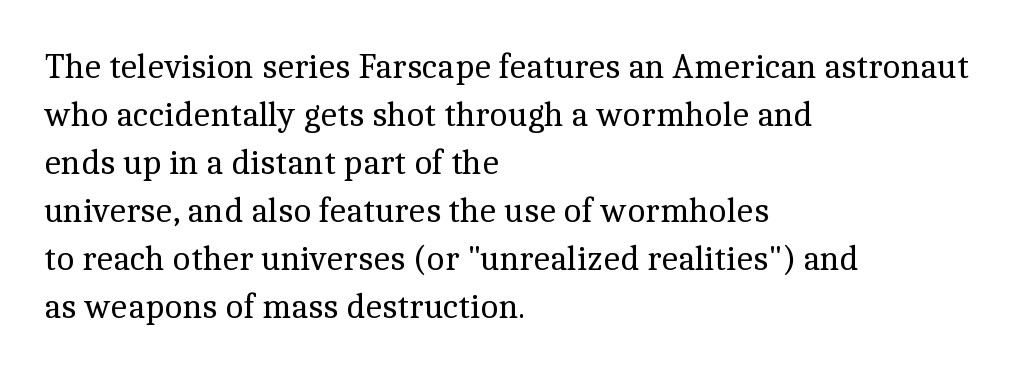
Normally led — the rows are evenly, conventionally spaced. What kind of face is this? One with serifs. The ragged edge is on the right, which tells us the setting is flush left. A quiet, ordinary-to-light weight characterises the typeface. The lettering stays uniformly vertical, giving the passage a roman look. Is the letter spacing exaggerated? No — it looks like the ordinary default.
